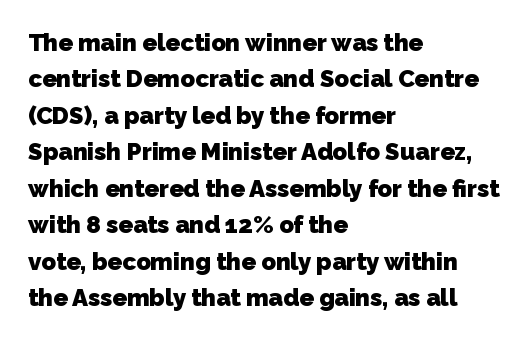
{"bold": "yes", "underline": "no", "align": "left", "line_spacing": "normal", "line_spacing_ratio": 1.52, "letter_spacing": "normal", "letter_spacing_em": 0.0, "glyph_px": 24}
